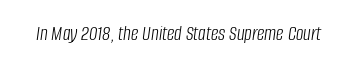
The image shows 21 px text type, italic (leaning right); set normal letter spacing, not underlined.
